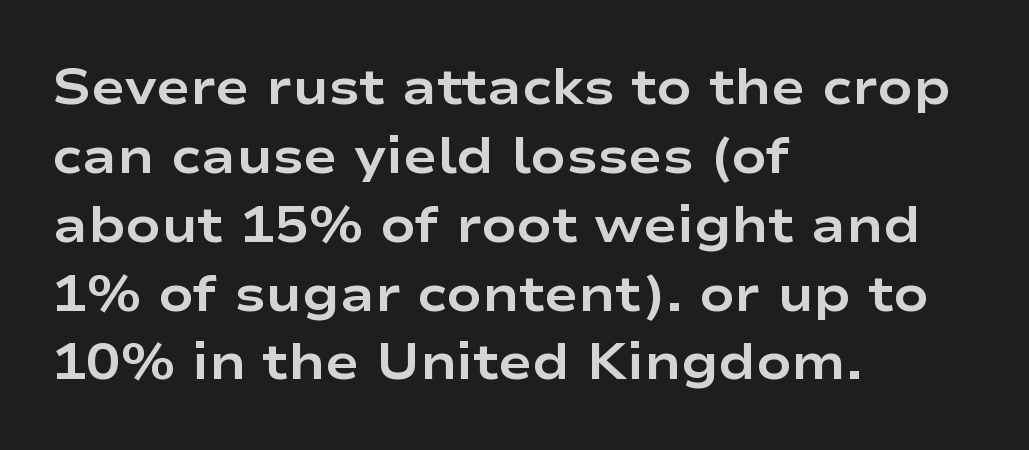
{"serif": "no", "italic": "no", "bold": "yes", "weight": "bold", "width": "wide", "stroke_contrast": "low", "x_height": "medium", "monospaced": "no", "underline": "no", "align": "left", "line_spacing": "normal", "line_spacing_ratio": 1.35, "letter_spacing": "normal", "letter_spacing_em": 0.0, "glyph_px": 51}
